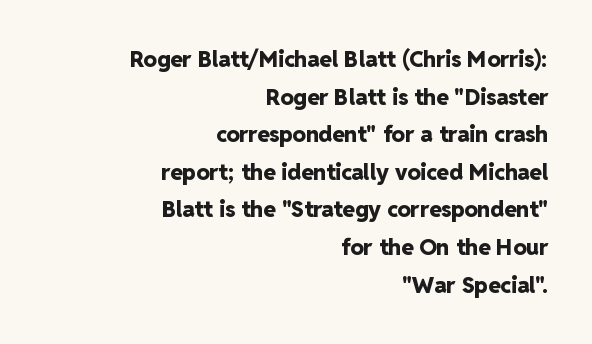
Is the block centered? No — it sits flush against the right margin. Descenders are the only things crossing below the line. Inter-character spacing is left at the font's built-in metrics. The lettering stays uniformly vertical, giving the passage a roman look.
